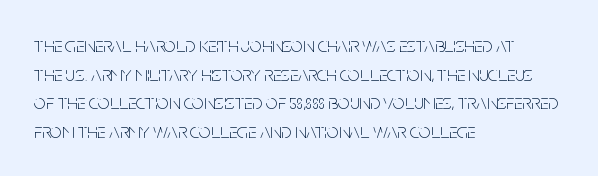
Line beginnings align vertically; line endings do not. Whoever set this chose a conventional vertical rhythm. Stroke mass is kept to a normal reading level or below. Nobody touched the tracking dial on this one.
